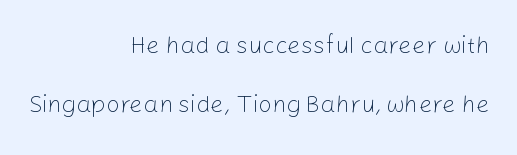
Q: Is the text bold? A: No.
Q: Is the text italic (slanted)? A: No, it is upright.
Q: Is the text underlined? A: No.
Q: How is the paragraph aligned? A: Right-aligned.
Q: Is the spacing between letters normal or unusually wide? A: Normal.
Q: Is the spacing between lines tight, normal or loose? A: Loose.
